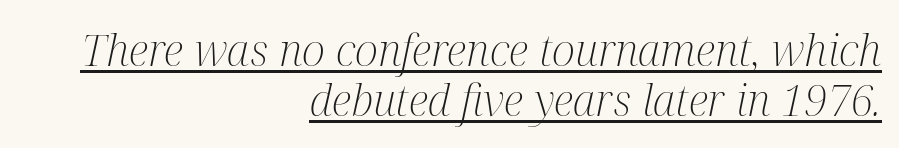
{"serif": "yes", "italic": "yes", "lean": "right", "slant_degrees": 12, "bold": "no", "weight": "light", "width": "condensed", "stroke_contrast": "medium", "x_height": "medium", "monospaced": "no", "underline": "yes", "align": "right", "line_spacing": "tight", "line_spacing_ratio": 1.14, "letter_spacing": "normal", "letter_spacing_em": 0.0, "glyph_px": 44}
